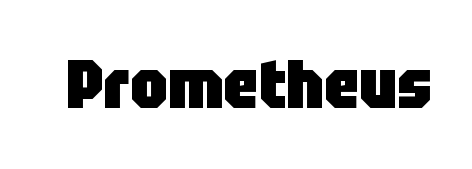
Thick stems and heavy bowls — unmistakably bold. Think of a printed novel: that variable character pitch is what you see here. Nope, not italic — everything's standing straight. There is no visible air inserted between adjacent glyphs. Nothing sits at the stroke ends, so this counts as sans-serif.
